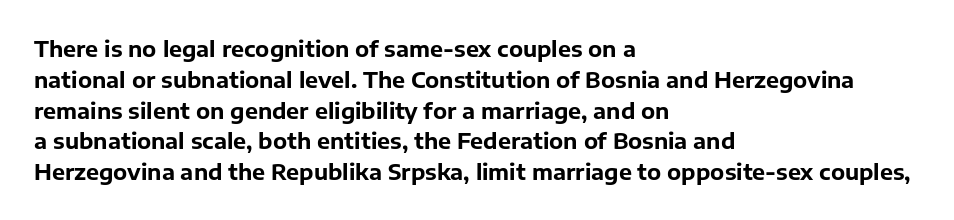
No italicization has been applied; the sample stays upright. The line-height multiplier appears to be the usual default. The face used here has the dense, thick strokes of a bold. Clear beneath every line of the passage. Each word holds together tightly as a unit, with standard inter-letter gaps. The typesetter chose a ragged-right arrangement here.
